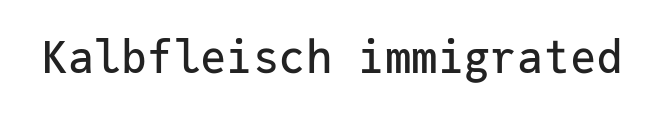
{"serif": "no", "italic": "no", "width": "normal", "stroke_contrast": "low", "x_height": "medium", "monospaced": "yes", "underline": "no", "letter_spacing": "normal", "letter_spacing_em": 0.0, "glyph_px": 44}
